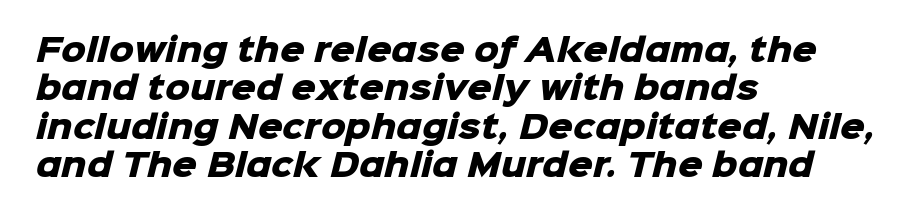
{"serif": "no", "bold": "yes", "weight": "heavy", "width": "normal", "stroke_contrast": "low", "x_height": "medium", "monospaced": "no", "underline": "no", "align": "left", "line_spacing_ratio": 1.24, "letter_spacing": "normal", "letter_spacing_em": 0.0, "glyph_px": 31}
